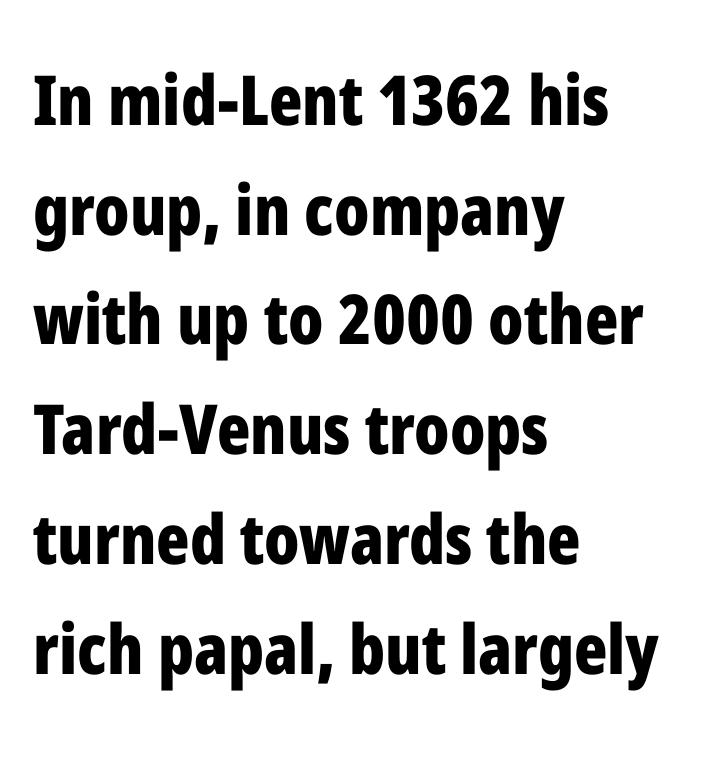
The image shows 69 px bold, condensed sans-serif type, upright; set left-aligned, normal line spacing (1.59x), normal letter spacing, not underlined; low stroke contrast and a medium x-height.
